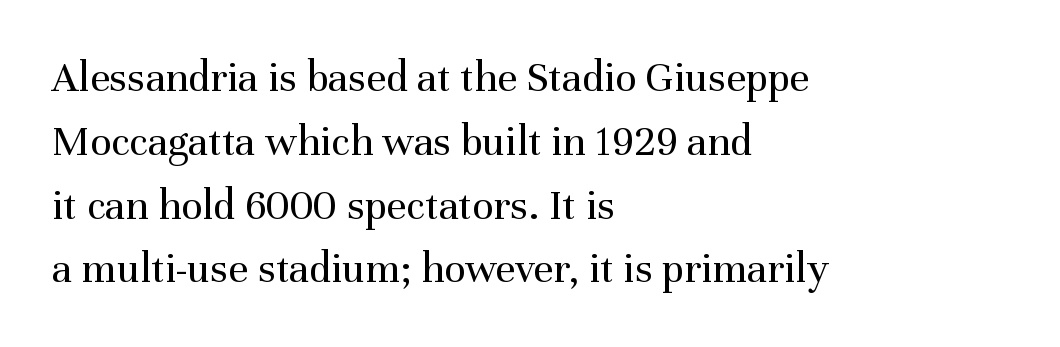
Does the type have serifs? Yes, each stem ends in a small foot. Honestly, there is no underline to notice here at all. The lettering stays uniformly vertical, giving the passage a roman look. The typesetting does not lean heavy: it is not bold.
